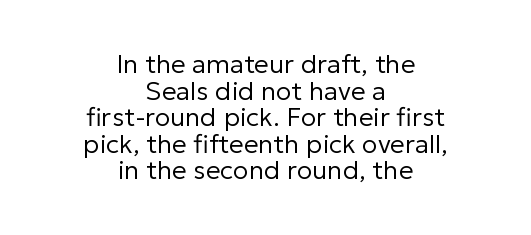
Q: Is the text bold? A: No.
Q: Is the text italic (slanted)? A: No, it is upright.
Q: Is the text underlined? A: No.
Q: How is the paragraph aligned? A: Centered.
Q: Is the spacing between letters normal or unusually wide? A: Normal.
Q: Is the spacing between lines tight, normal or loose? A: Tight.
